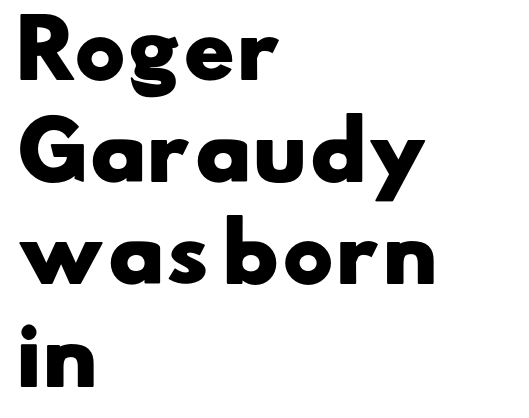
The space directly below the letters is spotless. Pretty heavy lettering here — definitely bold. Compared with typical body copy, the letter spacing here is the same. The typesetter chose a ragged-right arrangement here. Horizontal bands of white between lines are of average thickness. This sample has the flowing, uneven cadence of proportional lettering.
